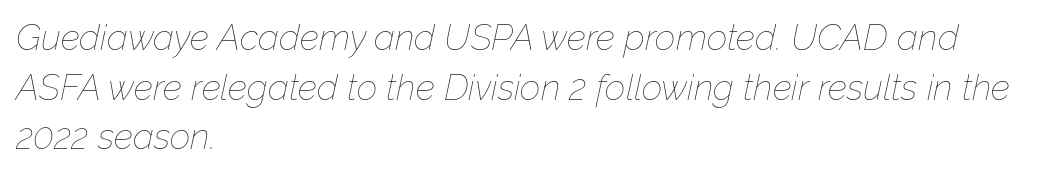
{"italic": "yes", "lean": "right", "slant_degrees": 12, "bold": "no", "weight": "thin", "width": "normal", "stroke_contrast": "low", "x_height": "medium", "monospaced": "no", "underline": "no", "align": "left", "line_spacing": "normal", "line_spacing_ratio": 1.38, "letter_spacing": "normal", "letter_spacing_em": 0.0, "glyph_px": 36}
